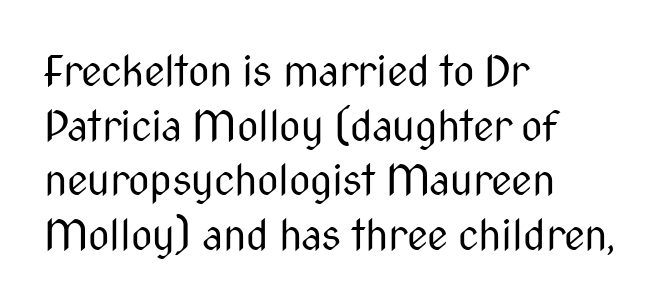
Q: Is the text bold? A: No.
Q: Is the text italic (slanted)? A: No, it is upright.
Q: Is the typeface a serif or a sans-serif typeface? A: Sans-serif.
Q: Is the text underlined? A: No.
Q: How is the paragraph aligned? A: Left-aligned.
Q: Is the spacing between letters normal or unusually wide? A: Normal.
Q: Is the spacing between lines tight, normal or loose? A: Normal.
Q: Width (condensed, normal, or wide)? A: Condensed.
Q: Stroke contrast? A: Medium.
Q: x-height? A: Medium.
Q: Monospaced? A: No.
